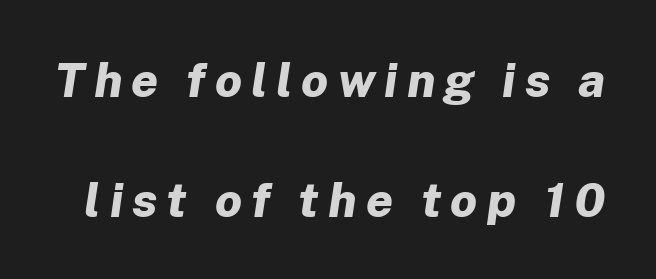
{"italic": "yes", "lean": "right", "slant_degrees": 8, "bold": "yes", "weight": "bold", "width": "normal", "stroke_contrast": "low", "x_height": "medium", "monospaced": "no", "underline": "no", "line_spacing": "loose", "line_spacing_ratio": 2.49, "glyph_px": 48}
